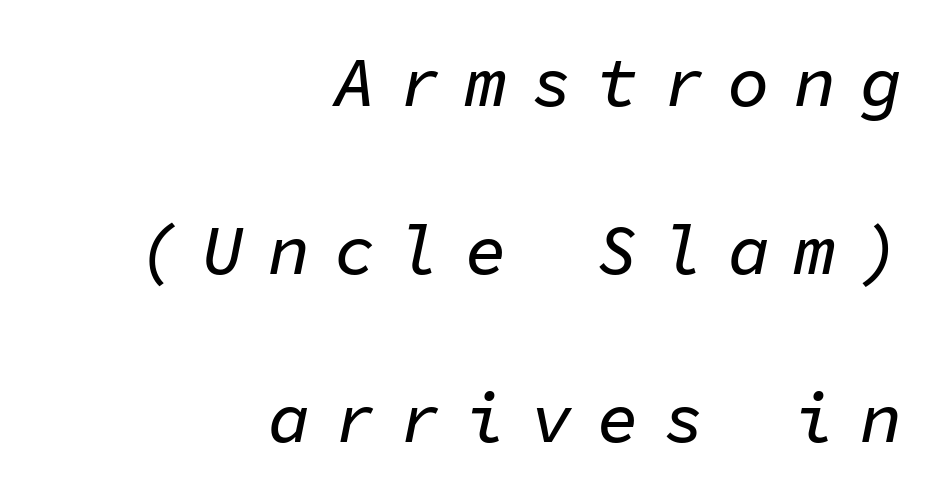
Q: Is the text italic (slanted)? A: Yes, it leans right by about 11 degrees.
Q: Is the text underlined? A: No.
Q: How is the paragraph aligned? A: Right-aligned.
Q: Is the spacing between letters normal or unusually wide? A: Unusually wide.
Q: Is the spacing between lines tight, normal or loose? A: Loose.
Q: Width (condensed, normal, or wide)? A: Normal.
Q: Stroke contrast? A: Low.
Q: x-height? A: Medium.
Q: Monospaced? A: Yes.
